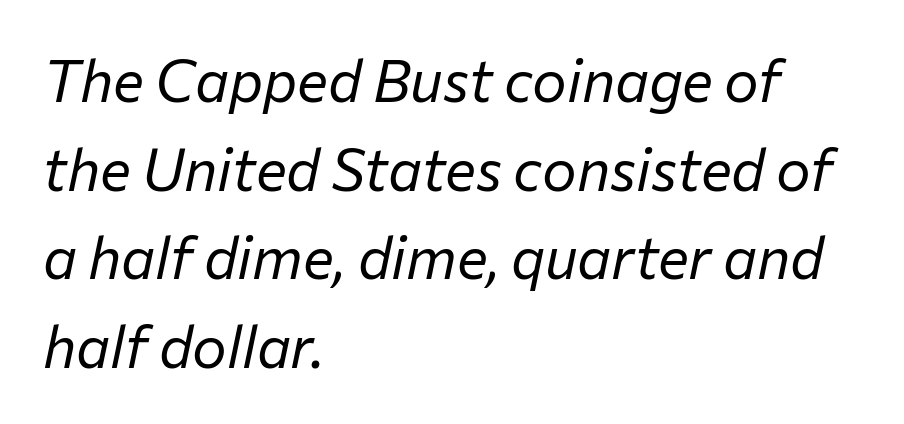
A student would call this left alignment; a typographer would say flush left, rag right. No chunkiness to these letters — they're not bold. Notice how the stems are inclined rather than vertical — that's the hallmark of italics. Observe the ordinary spacing: letters are neighbours, not strangers. A typesetter would call this proportional, since set widths differ per character.
